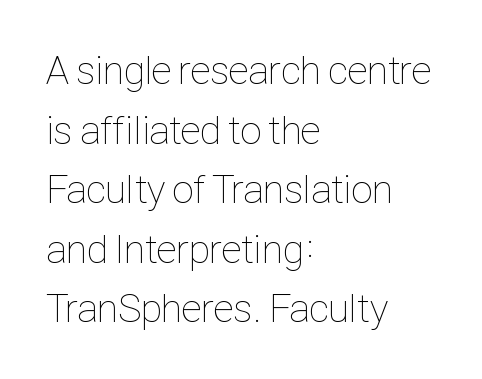
The image shows 40 px thin, condensed type, upright; set left-aligned, normal line spacing (1.49x), normal letter spacing, not underlined; low stroke contrast and a medium x-height.
